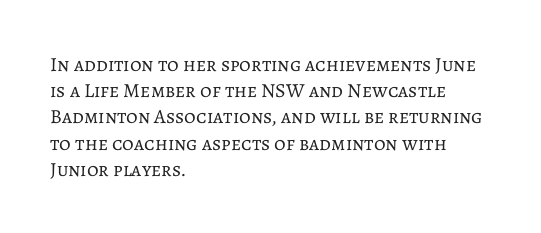
No chunkiness to these letters — they're not bold. Alignment: flush left. Do the letters lean? They stand straight. Horizontal bands of white between lines are of average thickness. Has an underline been added? It has not. Is the letter spacing exaggerated? No — it looks like the ordinary default.
